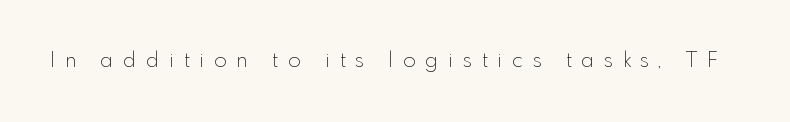
Each row of text sits above clean, open space. Upright lettering throughout. Characters follow at a spacing far wider than the type designer built in. The letters look calm and open, with moderate or lighter stems.
